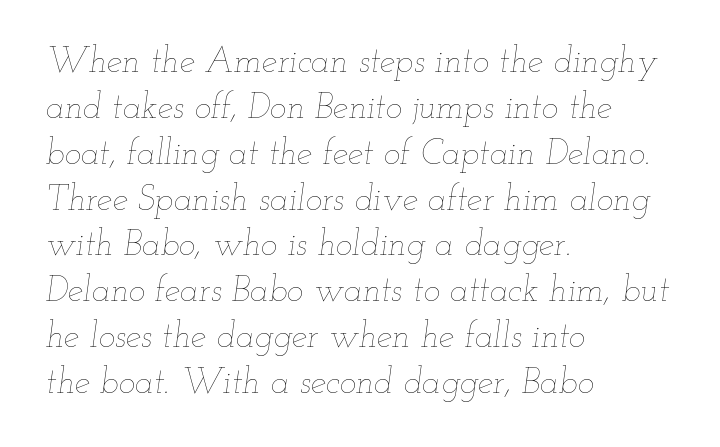
{"italic": "yes", "lean": "right", "slant_degrees": 12, "bold": "no", "weight": "thin", "width": "wide", "stroke_contrast": "low", "x_height": "small", "monospaced": "no", "underline": "no", "align": "left", "line_spacing": "normal", "line_spacing_ratio": 1.31, "letter_spacing": "normal", "letter_spacing_em": 0.0, "glyph_px": 35}
